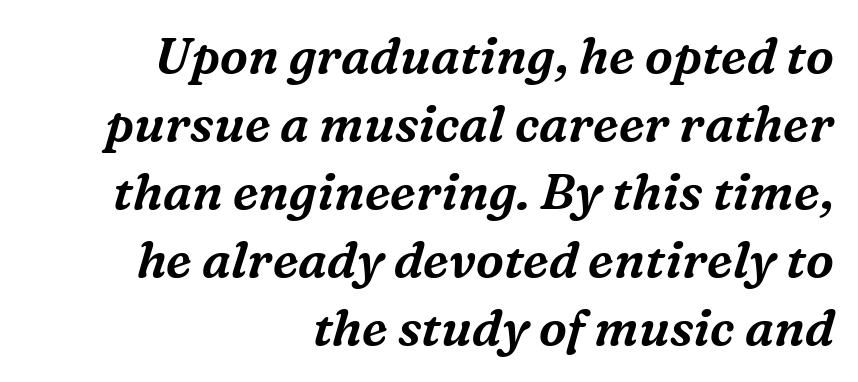
Nothing unusual about the tracking: characters are spaced as the font intends. Does the type have serifs? Yes, each stem ends in a small foot. A normal amount of white space separates one row of letters from the next. Observe the lean: these are italic letterforms. The compositor pushed each line to the right boundary. The foot of each line stays bare and open.
